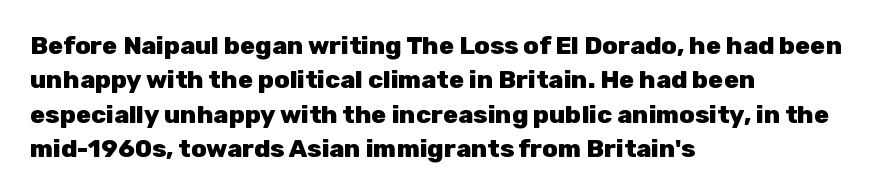
Plain, unruled lines of type. Italic: no, the glyphs are upright roman. The face used here has the dense, thick strokes of a bold. Compared with typical paragraphs, the rows here are spaced about the same. The paragraph has a hard left edge and a soft right edge. Here the glyphs are tracked normally, forming tight word shapes.
